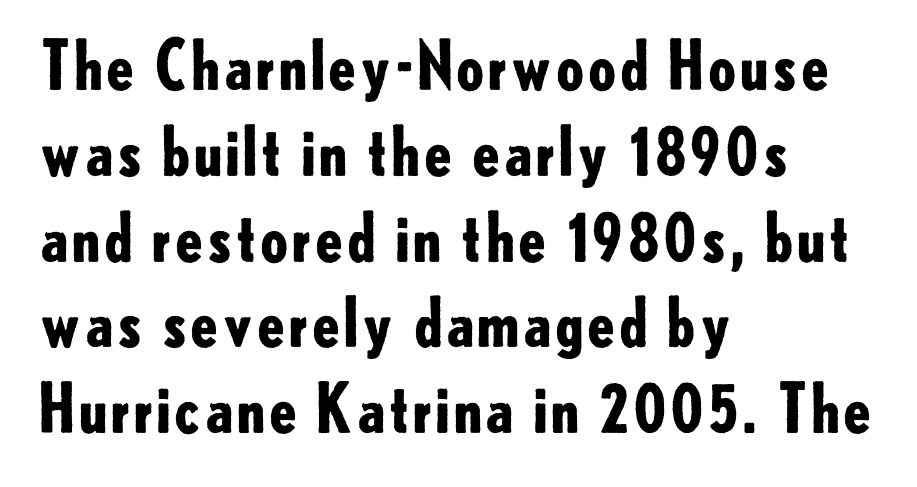
Q: Is the text bold? A: Yes.
Q: Is the text italic (slanted)? A: No, it is upright.
Q: Is the typeface a serif or a sans-serif typeface? A: Sans-serif.
Q: Is the text underlined? A: No.
Q: How is the paragraph aligned? A: Left-aligned.
Q: Is the spacing between letters normal or unusually wide? A: Normal.
Q: Is the spacing between lines tight, normal or loose? A: Normal.
Q: Width (condensed, normal, or wide)? A: Normal.
Q: Stroke contrast? A: Low.
Q: x-height? A: Small.
Q: Monospaced? A: No.
